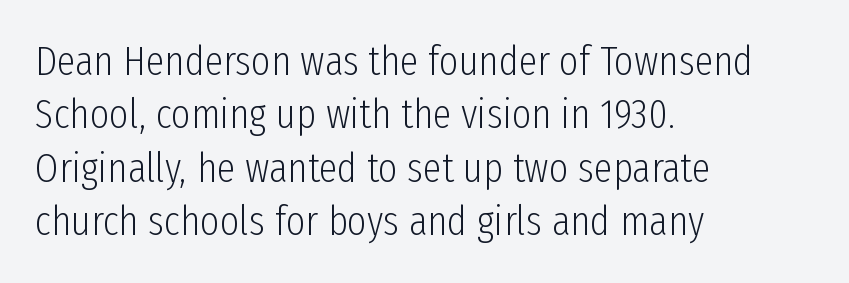
{"serif": "no", "italic": "no", "bold": "no", "weight": "light", "width": "condensed", "stroke_contrast": "low", "x_height": "medium", "monospaced": "no", "underline": "no", "align": "left", "line_spacing": "normal", "line_spacing_ratio": 1.27, "letter_spacing": "normal", "letter_spacing_em": 0.0, "glyph_px": 42}
